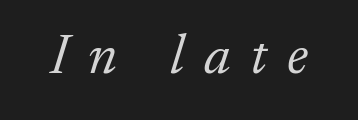
{"serif": "yes", "italic": "yes", "lean": "right", "slant_degrees": 17, "bold": "no", "weight": "light", "width": "normal", "stroke_contrast": "low", "x_height": "small", "monospaced": "no", "underline": "no", "letter_spacing": "wide", "letter_spacing_em": 0.35, "glyph_px": 57}
